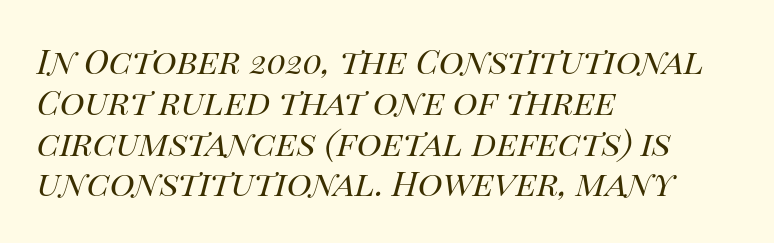
The strip under each line holds only bare page. You could call the tracking neutral — neither tight nor loose. Designer's note — italics engaged. A quiet, ordinary-to-light weight characterises the typeface. Typeset ragged right — the left edge is the straight one. Each letter keeps its own natural width here, so spacing adapts to shape.
